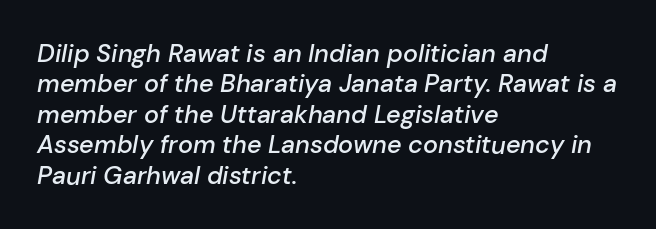
Q: Is the text bold? A: Semi-bold.
Q: Is the text italic (slanted)? A: Yes, it leans right by about 10 degrees.
Q: Is the text underlined? A: No.
Q: How is the paragraph aligned? A: Left-aligned.
Q: Is the spacing between letters normal or unusually wide? A: Normal.
